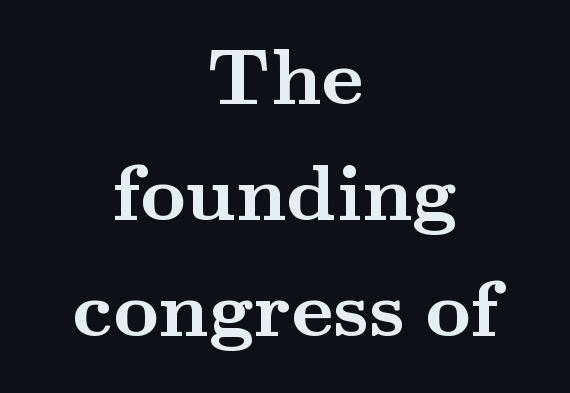
The axis of the letterforms is exactly vertical. Are there feet on the stems? There are — it's a serif. The paragraph has two soft edges and a firm central axis. Bare-footed words on every line.
